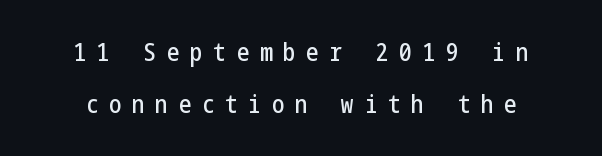
The area under the type is left untouched. This sample uses expanded letter spacing, leaving extra air between glyphs. Characters remain perfectly vertical along every line. The designer dialed line spacing up above the default.
